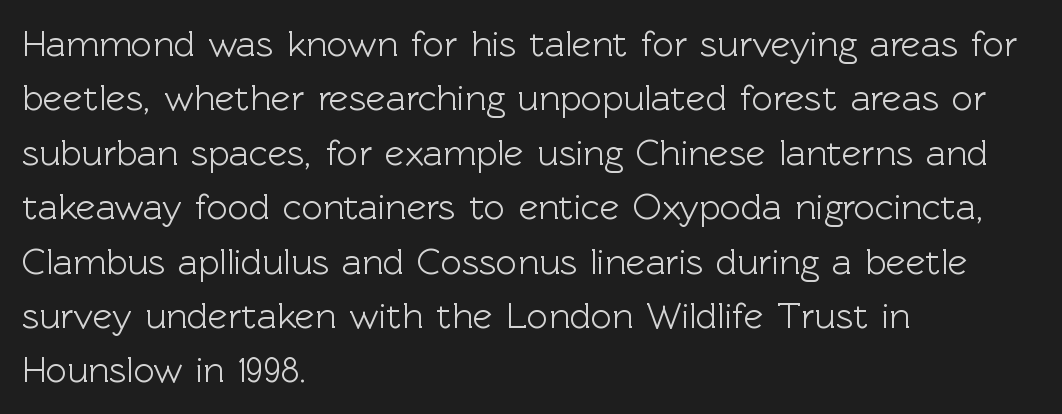
The image shows 37 px sans-serif type, upright; set left-aligned, normal line spacing (1.47x), normal letter spacing, not underlined; a medium x-height.
